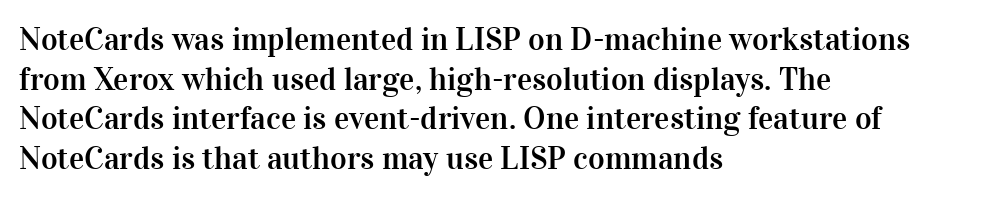
Q: Is the text italic (slanted)? A: No, it is upright.
Q: Is the typeface a serif or a sans-serif typeface? A: Serif.
Q: Is the text underlined? A: No.
Q: How is the paragraph aligned? A: Left-aligned.
Q: Is the spacing between letters normal or unusually wide? A: Normal.
Q: Width (condensed, normal, or wide)? A: Normal.
Q: Stroke contrast? A: High.
Q: x-height? A: Medium.
Q: Monospaced? A: No.
